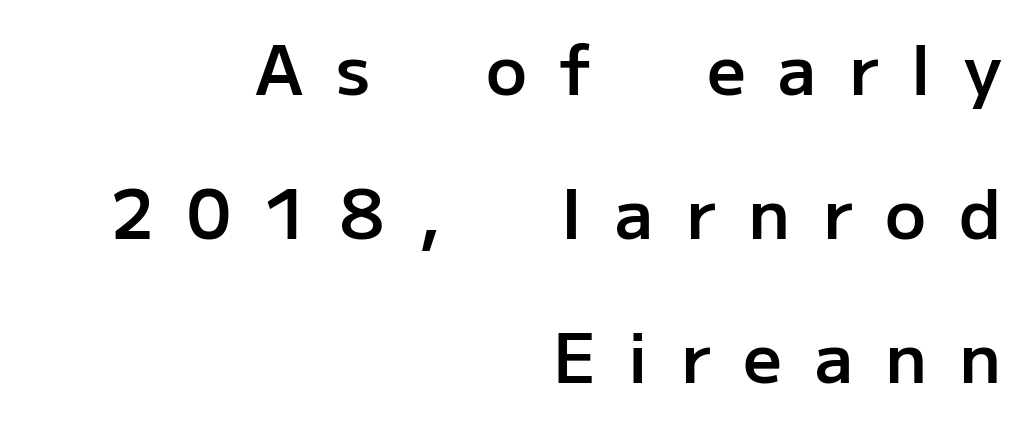
The image shows 68 px semibold sans-serif type, upright; set right-aligned, loose line spacing (2.12x), unusually wide letter spacing (+0.48 em), not underlined; low stroke contrast and a medium x-height.
